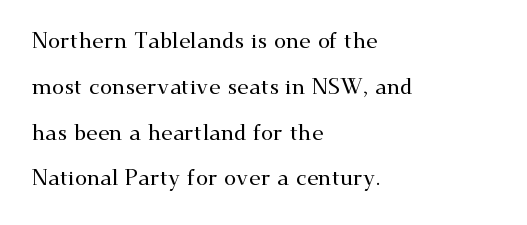
The image shows 22 px text type, upright; set left-aligned, loose line spacing (2.08x), normal letter spacing, not underlined.
